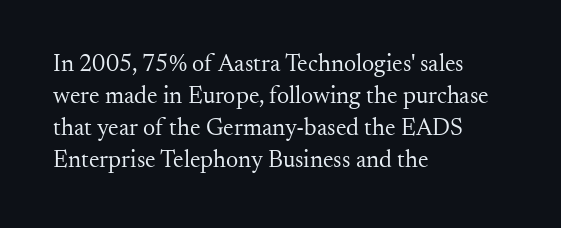
The image shows 24 px text type, upright; set left-aligned, normal line spacing (1.34x), normal letter spacing, not underlined.
